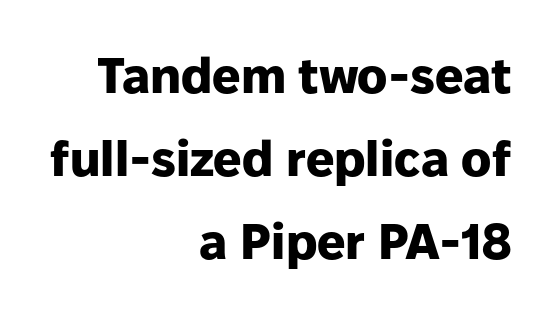
The image shows 50 px heavy sans-serif type, upright; set right-aligned, normal line spacing (1.66x), normal letter spacing, not underlined; low stroke contrast and a medium x-height.
